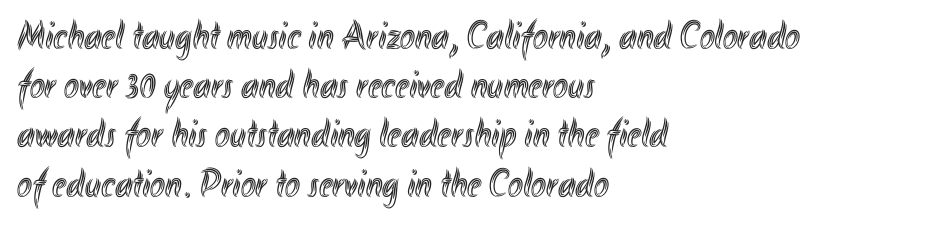
Q: Is the text italic (slanted)? A: Yes.
Q: Is the text underlined? A: No.
Q: How is the paragraph aligned? A: Left-aligned.
Q: Is the spacing between letters normal or unusually wide? A: Normal.
Q: Width (condensed, normal, or wide)? A: Condensed.
Q: x-height? A: Small.
Q: Monospaced? A: No.
